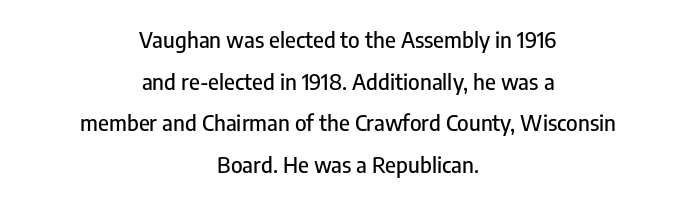
{"italic": "no", "underline": "no", "align": "center", "line_spacing_ratio": 1.89, "letter_spacing": "normal", "letter_spacing_em": 0.0, "glyph_px": 22}
